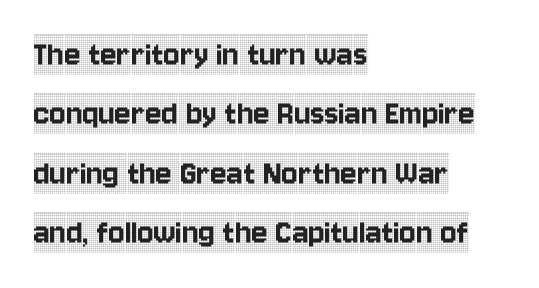
Q: Is the text italic (slanted)? A: No, it is upright.
Q: Is the typeface a serif or a sans-serif typeface? A: Serif.
Q: Is the text underlined? A: No.
Q: How is the paragraph aligned? A: Left-aligned.
Q: Is the spacing between letters normal or unusually wide? A: Normal.
Q: Is the spacing between lines tight, normal or loose? A: Normal.
Q: Width (condensed, normal, or wide)? A: Condensed.
Q: x-height? A: Large.
Q: Monospaced? A: No.
